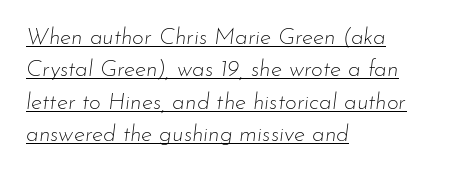
{"italic": "yes", "lean": "right", "slant_degrees": 7, "bold": "no", "underline": "yes", "align": "left", "line_spacing": "normal", "line_spacing_ratio": 1.41, "letter_spacing": "normal", "letter_spacing_em": 0.0, "glyph_px": 23}
